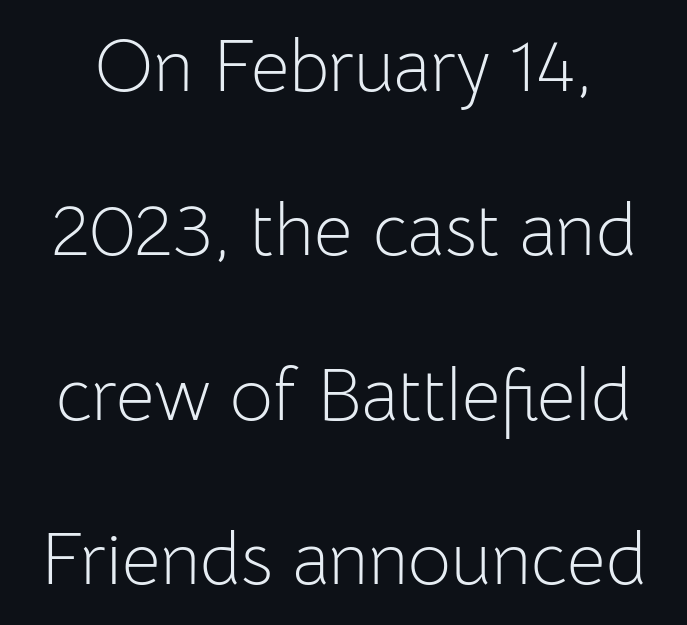
Reading down the column, the eye jumps a long way to each next line. The letters carry no serifs — their stems end cleanly without finishing strokes. Students, note that the glyphs here touch the page at normal intervals. Any mark beneath the type? The region is blank. These lines were composed using upright roman letters. Think of a printed novel: that variable character pitch is what you see here.
